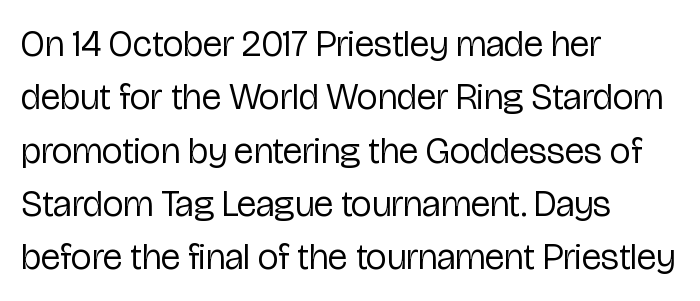
Q: Is the text bold? A: No.
Q: Is the text italic (slanted)? A: No, it is upright.
Q: Is the typeface a serif or a sans-serif typeface? A: Sans-serif.
Q: Is the text underlined? A: No.
Q: How is the paragraph aligned? A: Left-aligned.
Q: Is the spacing between letters normal or unusually wide? A: Normal.
Q: Is the spacing between lines tight, normal or loose? A: Normal.
Q: Width (condensed, normal, or wide)? A: Condensed.
Q: Stroke contrast? A: Low.
Q: x-height? A: Medium.
Q: Monospaced? A: No.
